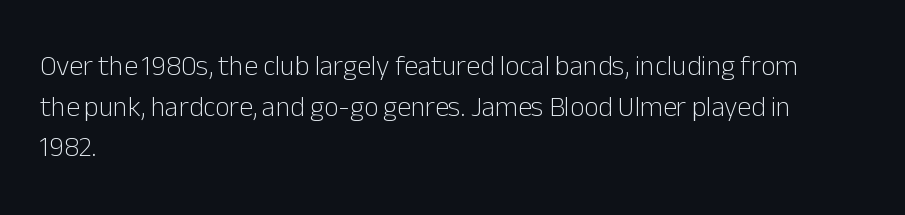
{"serif": "no", "italic": "no", "bold": "no", "weight": "light", "width": "normal", "stroke_contrast": "low", "x_height": "medium", "monospaced": "no", "underline": "no", "align": "left", "line_spacing": "normal", "line_spacing_ratio": 1.45, "letter_spacing": "normal", "letter_spacing_em": 0.0, "glyph_px": 28}
